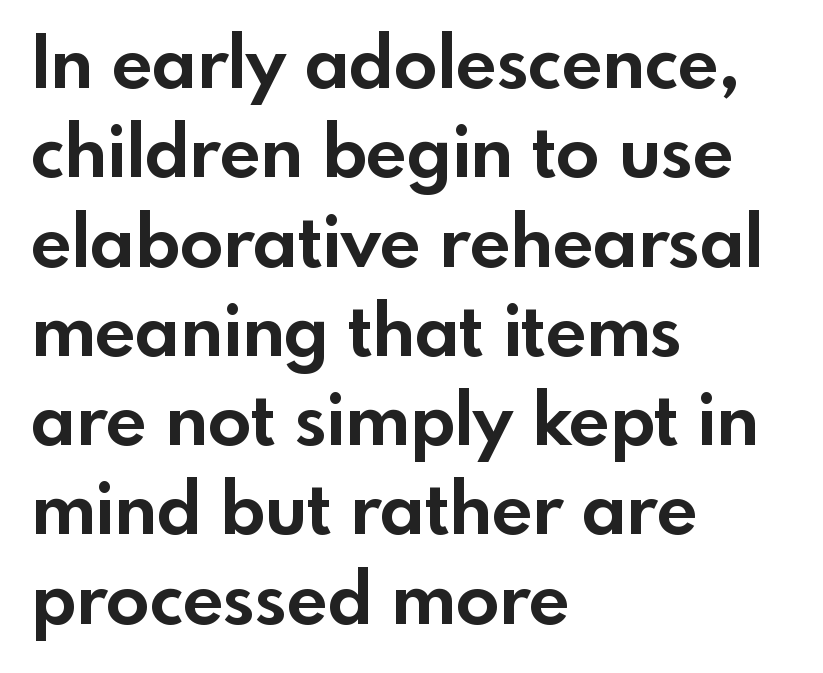
{"serif": "no", "italic": "no", "bold": "yes", "weight": "bold", "width": "normal", "x_height": "small", "monospaced": "no", "underline": "no", "align": "left", "line_spacing_ratio": 1.24, "letter_spacing": "normal", "letter_spacing_em": 0.0, "glyph_px": 72}
